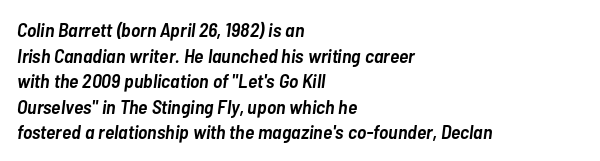
The image shows 20 px text type, italic (leaning right); set left-aligned, normal line spacing (1.28x), normal letter spacing, not underlined.
